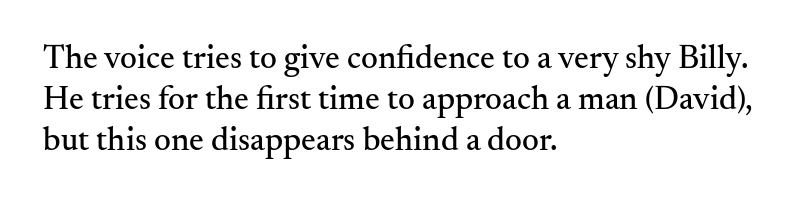
The image shows 33 px serif type, upright; set left-aligned, normal line spacing (1.25x), normal letter spacing, not underlined; medium stroke contrast and a small x-height.
